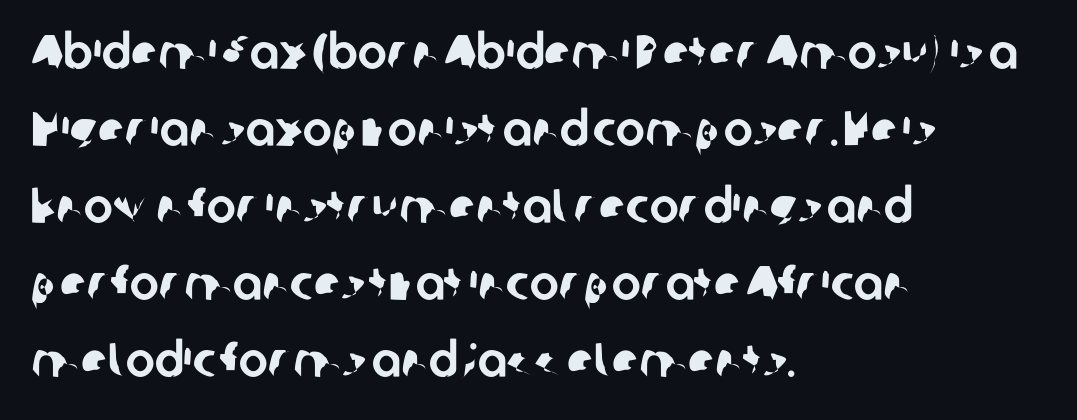
The image shows 49 px sans-serif type; set left-aligned, normal line spacing (1.57x), normal letter spacing, not underlined; low stroke contrast and a medium x-height.
